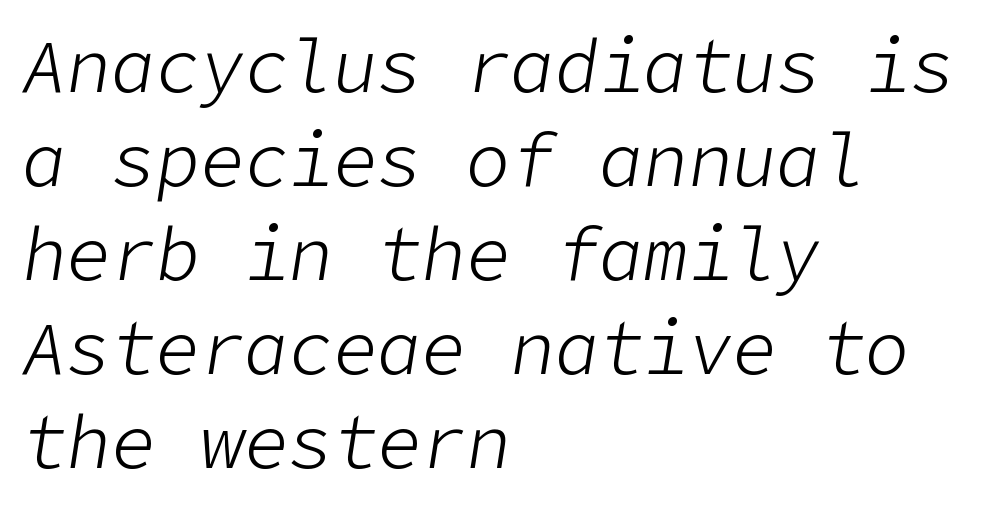
{"italic": "yes", "lean": "right", "slant_degrees": 9, "bold": "no", "weight": "light", "width": "normal", "stroke_contrast": "low", "x_height": "medium", "underline": "no", "align": "left", "line_spacing": "normal", "line_spacing_ratio": 1.27, "letter_spacing": "normal", "letter_spacing_em": 0.0, "glyph_px": 74}
